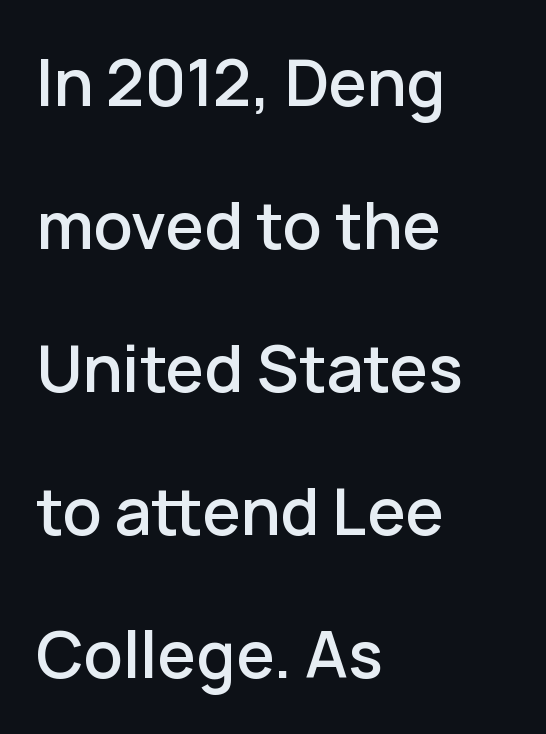
{"serif": "no", "italic": "no", "width": "normal", "stroke_contrast": "low", "x_height": "medium", "monospaced": "no", "underline": "no", "align": "left", "line_spacing": "loose", "line_spacing_ratio": 2.2, "letter_spacing": "normal", "letter_spacing_em": 0.0, "glyph_px": 65}
